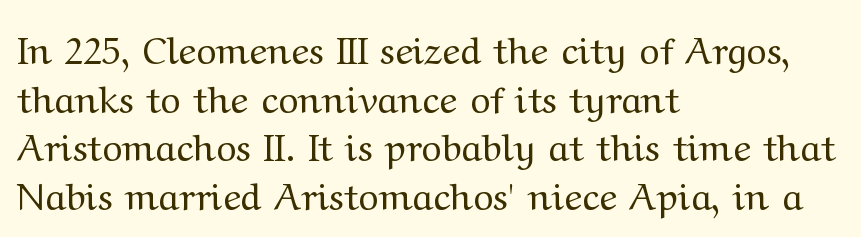
One-word summary of the alignment: left. What's the leading like? Ordinary, nothing unusual. Does the lettering tilt? It doesn't — this is upright. The strip under each line holds only bare page. Think of a printed novel: that variable character pitch is what you see here. The font sits on the lighter half of the weight spectrum, regular included.
